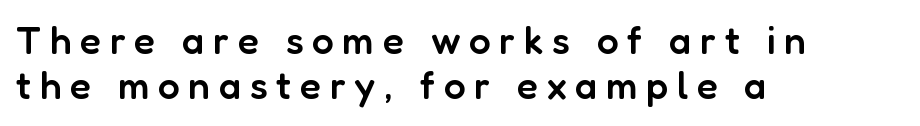
{"serif": "no", "italic": "no", "bold": "semi", "weight": "semibold", "width": "normal", "stroke_contrast": "low", "x_height": "medium", "monospaced": "no", "underline": "no", "align": "left", "line_spacing_ratio": 1.16, "letter_spacing": "wide", "letter_spacing_em": 0.22, "glyph_px": 39}
